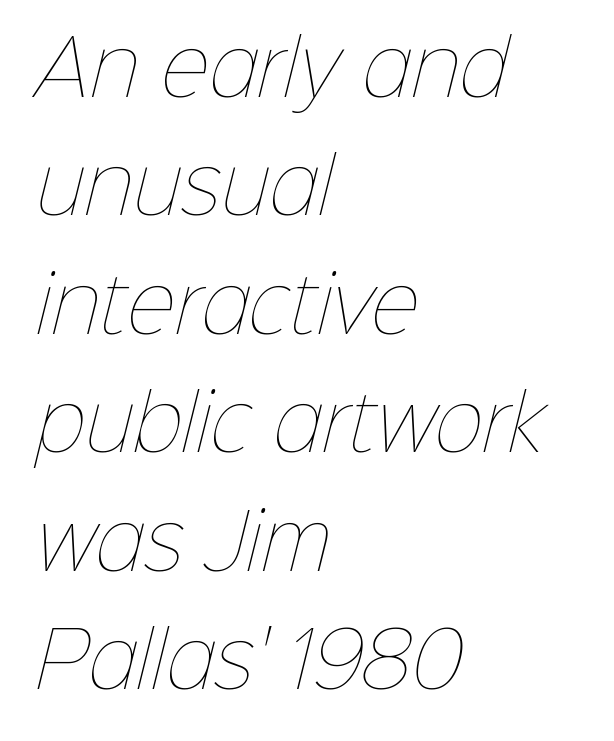
{"bold": "no", "weight": "thin", "width": "normal", "stroke_contrast": "low", "x_height": "medium", "monospaced": "no", "underline": "no", "align": "left", "line_spacing": "normal", "line_spacing_ratio": 1.58, "letter_spacing": "normal", "letter_spacing_em": 0.0, "glyph_px": 75}
